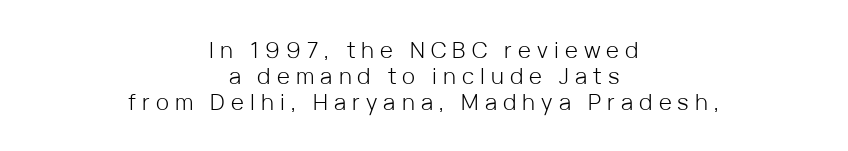
Q: Is the text bold? A: No.
Q: Is the text italic (slanted)? A: No, it is upright.
Q: Is the text underlined? A: No.
Q: How is the paragraph aligned? A: Centered.
Q: Is the spacing between letters normal or unusually wide? A: Unusually wide.
